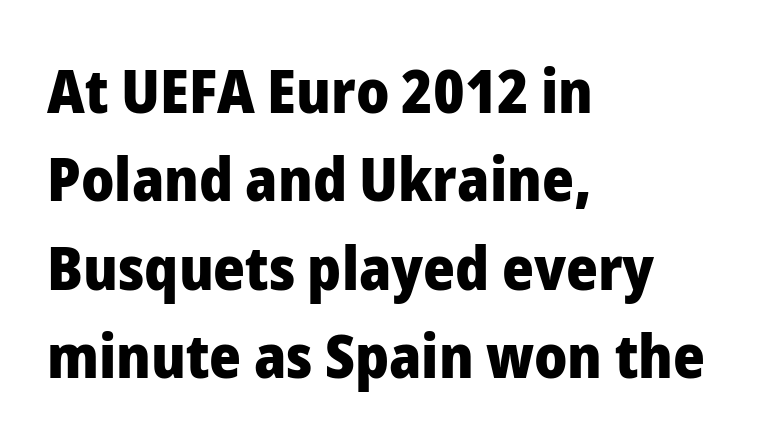
Q: Is the text bold? A: Yes.
Q: Is the text italic (slanted)? A: No, it is upright.
Q: Is the typeface a serif or a sans-serif typeface? A: Sans-serif.
Q: Is the text underlined? A: No.
Q: How is the paragraph aligned? A: Left-aligned.
Q: Is the spacing between letters normal or unusually wide? A: Normal.
Q: Is the spacing between lines tight, normal or loose? A: Normal.
Q: Width (condensed, normal, or wide)? A: Normal.
Q: Stroke contrast? A: Low.
Q: x-height? A: Medium.
Q: Monospaced? A: No.
